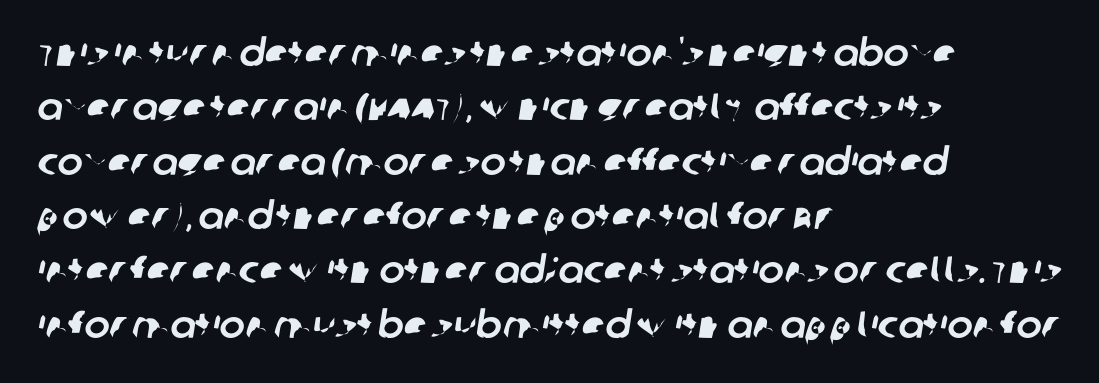
{"serif": "no", "width": "normal", "stroke_contrast": "low", "x_height": "large", "monospaced": "no", "underline": "no", "align": "left", "line_spacing": "normal", "line_spacing_ratio": 1.43, "letter_spacing": "normal", "letter_spacing_em": 0.0, "glyph_px": 38}
